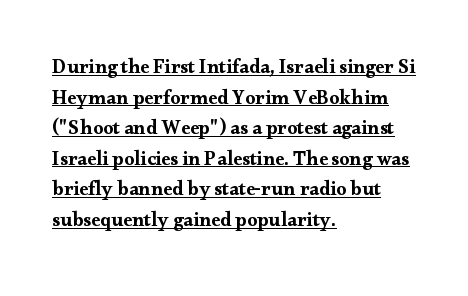
{"italic": "no", "underline": "yes", "align": "left", "line_spacing": "normal", "line_spacing_ratio": 1.53, "letter_spacing": "normal", "letter_spacing_em": 0.0, "glyph_px": 20}
